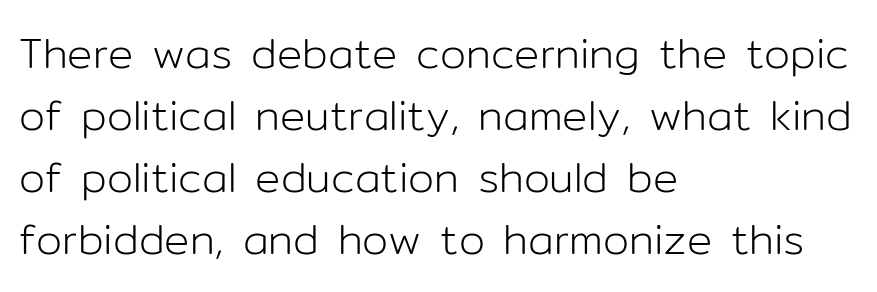
Is this a sans? Yes — the strokes have no serifs. Rendered with straight, roman letterforms. The face looks like a standard text weight, possibly lighter. Short and long lines alike share a common starting point at left. What's the leading like? Ordinary, nothing unusual. The passage shown is typed in a proportional face where columns would drift.
